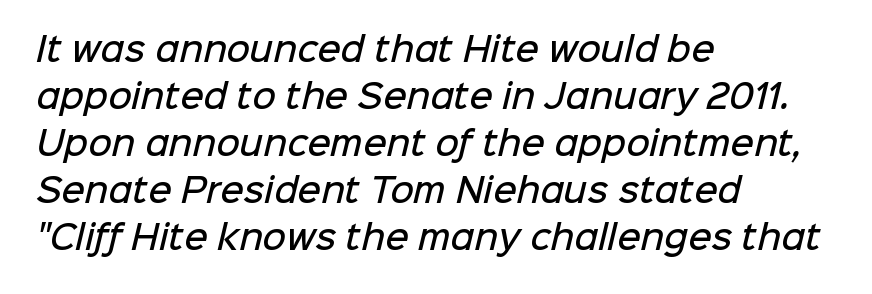
Q: Is the text bold? A: Semi-bold.
Q: Is the typeface a serif or a sans-serif typeface? A: Sans-serif.
Q: Is the text underlined? A: No.
Q: How is the paragraph aligned? A: Left-aligned.
Q: Is the spacing between letters normal or unusually wide? A: Normal.
Q: Is the spacing between lines tight, normal or loose? A: Normal.
Q: Width (condensed, normal, or wide)? A: Normal.
Q: Stroke contrast? A: Low.
Q: x-height? A: Medium.
Q: Monospaced? A: No.
